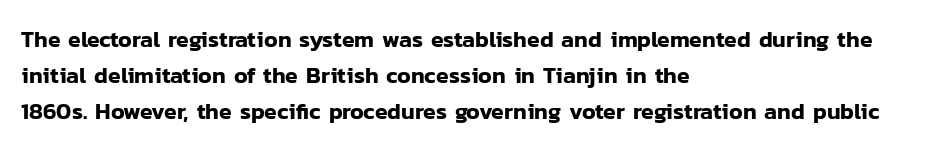
The image shows 23 px text type, upright; set left-aligned, normal line spacing (1.57x), normal letter spacing, not underlined.
